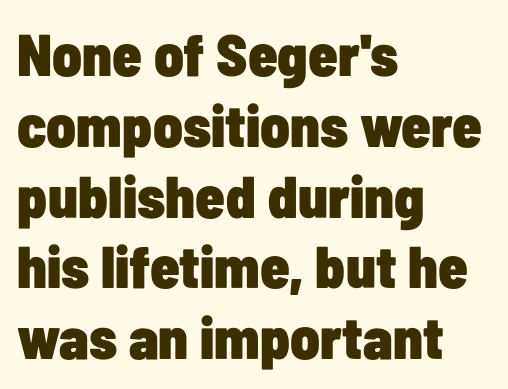
Nope, not italic — everything's standing straight. The face used here has the dense, thick strokes of a bold. Visually the block forms a straight wall on the left and a jagged coastline on the right. Tracking here is standard; glyphs follow each other at the usual distance.
